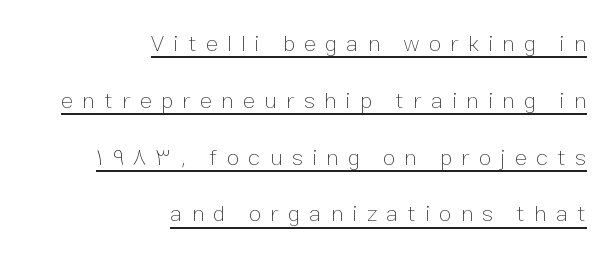
The image shows 23 px text type, upright; set right-aligned, loose line spacing (2.47x), unusually wide letter spacing (+0.4 em), underlined.
